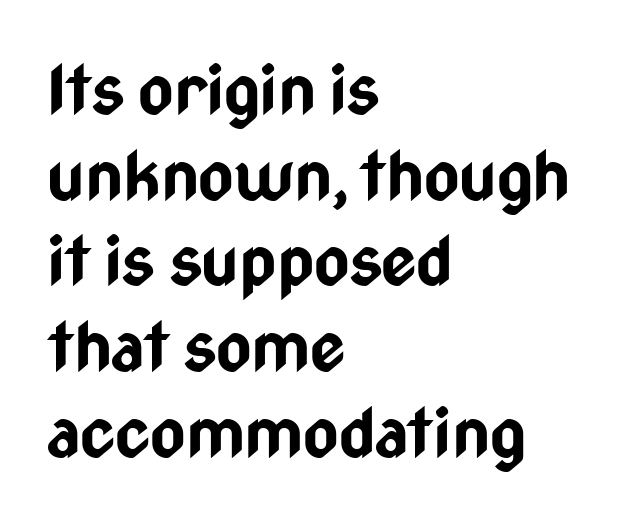
Students, note that the glyphs here touch the page at normal intervals. You can tell from the bare stems that sans-serif type was used. The passage is arranged the way most books set body copy — flush left. It's the straight-up-and-down kind of type. Students, this is bold: see how much ink each stroke carries.
